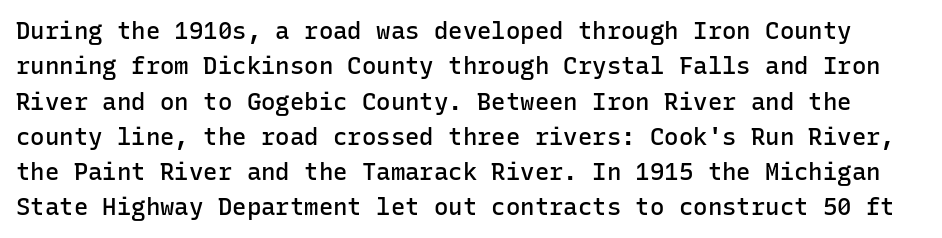
Q: Is the text bold? A: Semi-bold.
Q: Is the text italic (slanted)? A: No, it is upright.
Q: Is the text underlined? A: No.
Q: Is the spacing between letters normal or unusually wide? A: Normal.
Q: Is the spacing between lines tight, normal or loose? A: Normal.
